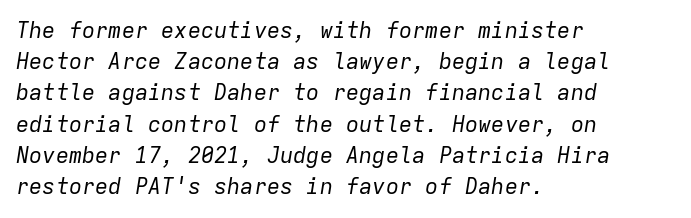
You can tell it's italic because the verticals aren't actually vertical. This rendering features lettering with no underline. The vertical gap from one line to the next is medium. Stems here are at most as thick as an everyday book face.
